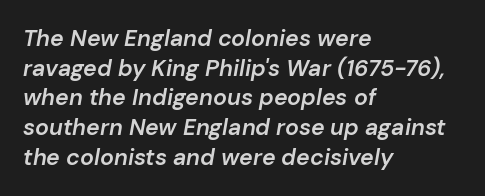
The typography opts for an oblique posture over an upright one. These lines sit exactly where default settings would place them. Clear beneath every line of the passage. The line texture is even and compact thanks to regular tracking. Line starts are locked; line ends wander. Notice the strokes are somewhat thickened but not fully heavy: this is a semibold.
